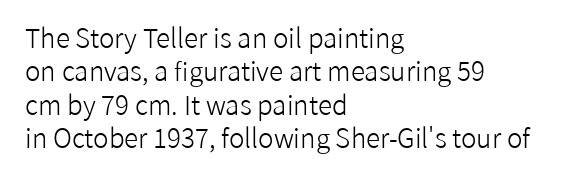
Q: Is the text bold? A: No.
Q: Is the text italic (slanted)? A: No, it is upright.
Q: Is the text underlined? A: No.
Q: How is the paragraph aligned? A: Left-aligned.
Q: Is the spacing between letters normal or unusually wide? A: Normal.
Q: Is the spacing between lines tight, normal or loose? A: Normal.
